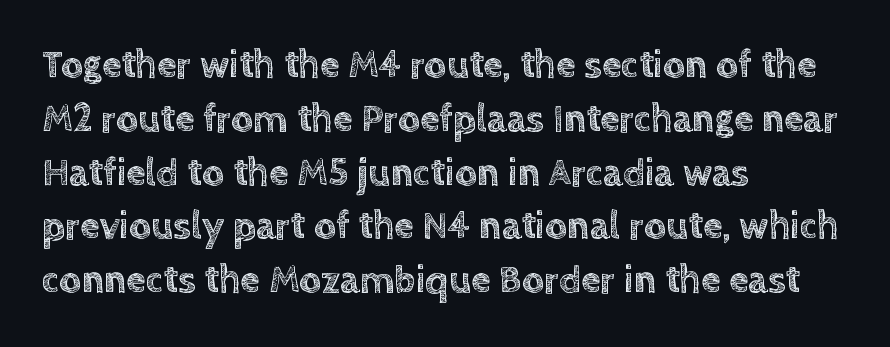
The image shows 39 px text type, upright; set left-aligned, normal line spacing (1.38x), normal letter spacing, not underlined; a large x-height.
